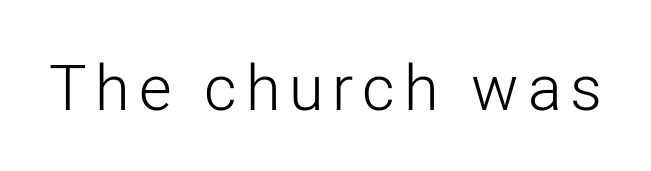
Q: Is the text bold? A: No.
Q: Is the text italic (slanted)? A: No, it is upright.
Q: Is the typeface a serif or a sans-serif typeface? A: Sans-serif.
Q: Is the text underlined? A: No.
Q: Width (condensed, normal, or wide)? A: Normal.
Q: Stroke contrast? A: Low.
Q: x-height? A: Medium.
Q: Monospaced? A: No.
